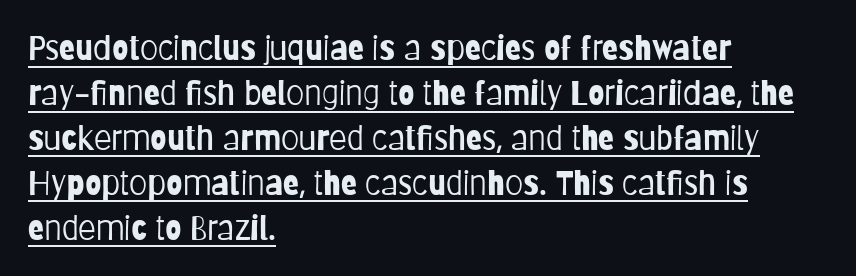
{"serif": "no", "italic": "no", "bold": "no", "weight": "light", "width": "condensed", "stroke_contrast": "low", "x_height": "large", "monospaced": "no", "underline": "yes", "align": "left", "line_spacing": "normal", "line_spacing_ratio": 1.36, "letter_spacing": "normal", "letter_spacing_em": 0.0, "glyph_px": 33}
